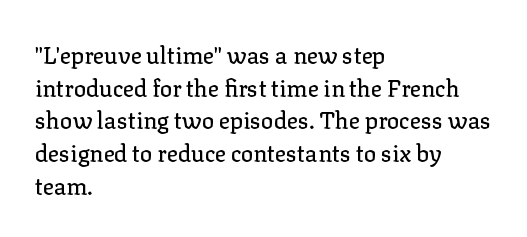
Q: Is the text italic (slanted)? A: No, it is upright.
Q: Is the text underlined? A: No.
Q: How is the paragraph aligned? A: Left-aligned.
Q: Is the spacing between letters normal or unusually wide? A: Normal.
Q: Is the spacing between lines tight, normal or loose? A: Normal.
